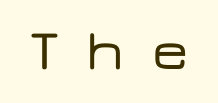
Q: Is the text italic (slanted)? A: No, it is upright.
Q: Is the typeface a serif or a sans-serif typeface? A: Sans-serif.
Q: Is the text underlined? A: No.
Q: Is the spacing between letters normal or unusually wide? A: Unusually wide.
Q: Width (condensed, normal, or wide)? A: Wide.
Q: Stroke contrast? A: Low.
Q: x-height? A: Medium.
Q: Monospaced? A: No.
